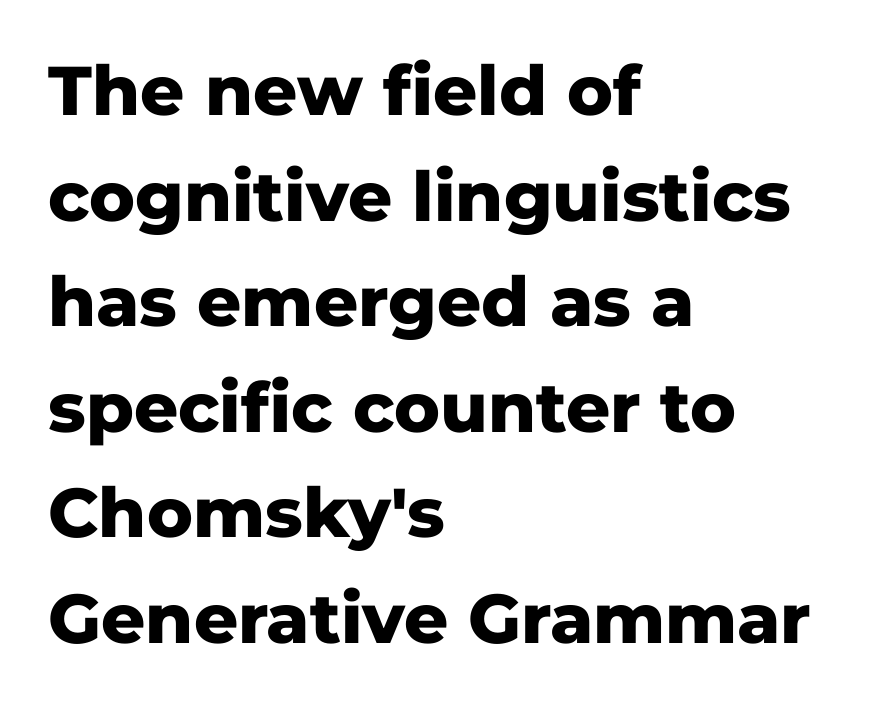
Horizontally, the lines are justified to the leading edge only. The face used here has the dense, thick strokes of a bold. Looks like regular typesetting: each glyph gets only the width it needs. A typesetter would label this face a sans. Between one letter and the next there's only the usual sliver of space.
